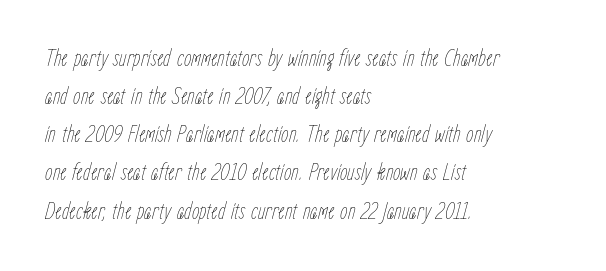
The passage shown leans; its letterforms are oblique. Spacing between characters is what you'd get straight out of the box. Casual observation: everything's shoved over to the left. Vertically, the passage feels balanced, rows spaced as you'd expect. This reads as an unemphasized weight, regular at the heaviest.
